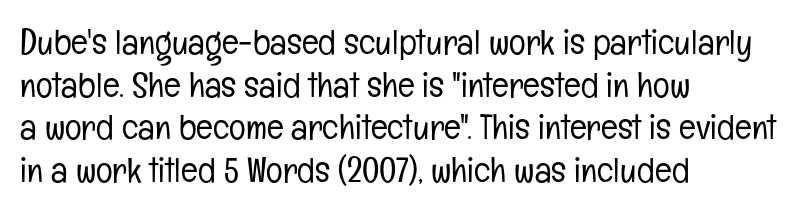
The image shows 35 px light, condensed sans-serif type, upright; set left-aligned, line spacing 1.22x, normal letter spacing, not underlined; low stroke contrast and a medium x-height.
